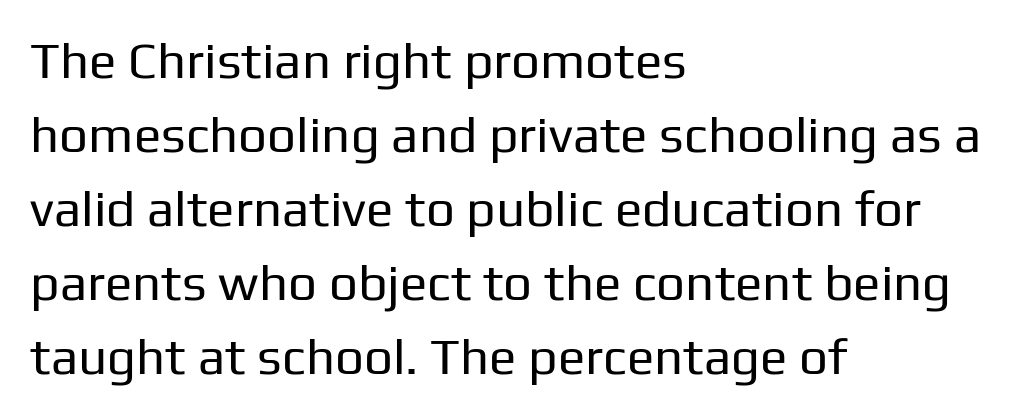
The image shows 51 px regular-weight sans-serif type, upright; set left-aligned, normal line spacing (1.45x), normal letter spacing, not underlined; low stroke contrast and a medium x-height.
